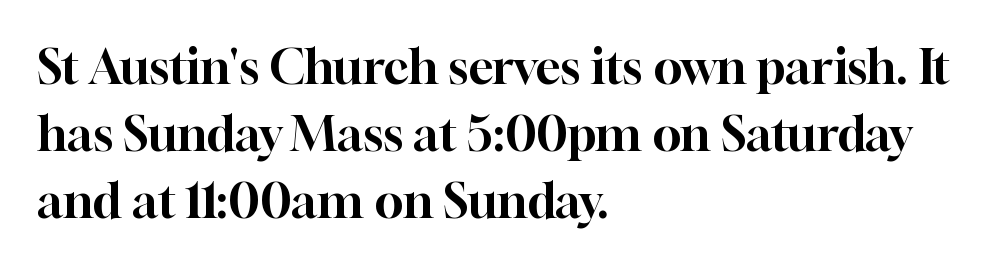
The image shows 48 px serif type, upright; set left-aligned, normal line spacing (1.4x), normal letter spacing, not underlined; high stroke contrast and a medium x-height.
